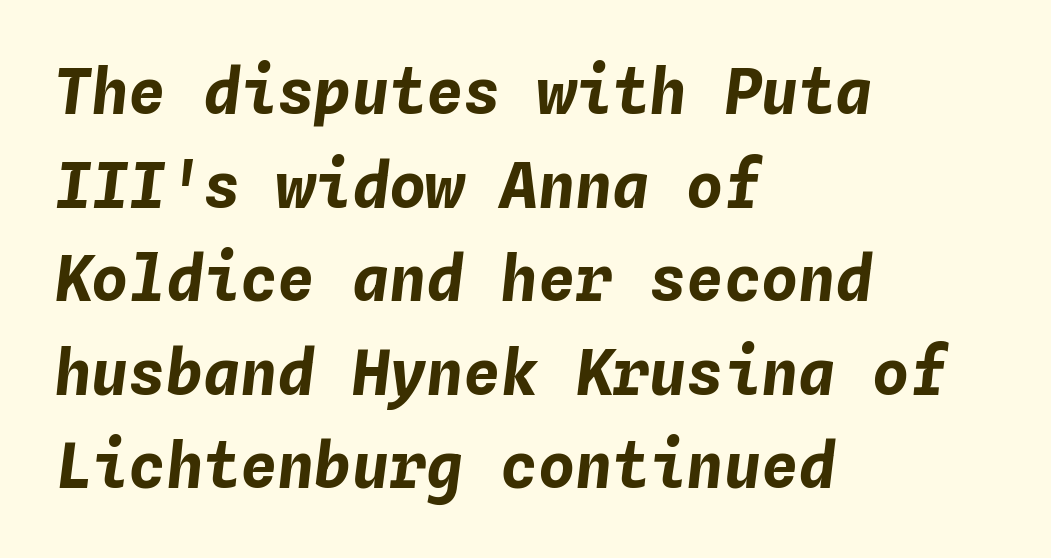
{"italic": "yes", "lean": "right", "slant_degrees": 4, "bold": "yes", "weight": "bold", "width": "normal", "stroke_contrast": "low", "x_height": "medium", "monospaced": "yes", "underline": "no", "align": "left", "line_spacing": "normal", "line_spacing_ratio": 1.51, "letter_spacing": "normal", "letter_spacing_em": 0.0, "glyph_px": 62}
